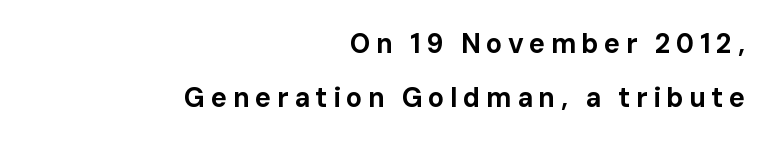
The image shows 27 px bold type, upright; set right-aligned, loose line spacing (1.99x), unusually wide letter spacing (+0.2 em), not underlined.
